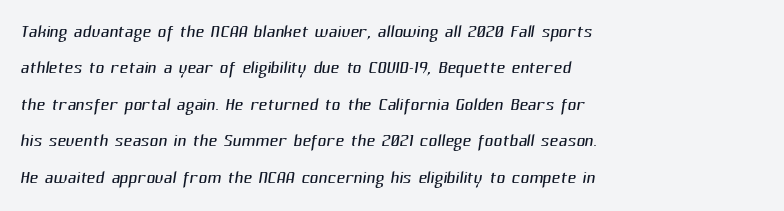
The image shows 24 px text type; set left-aligned, normal line spacing (1.52x), normal letter spacing, not underlined.
